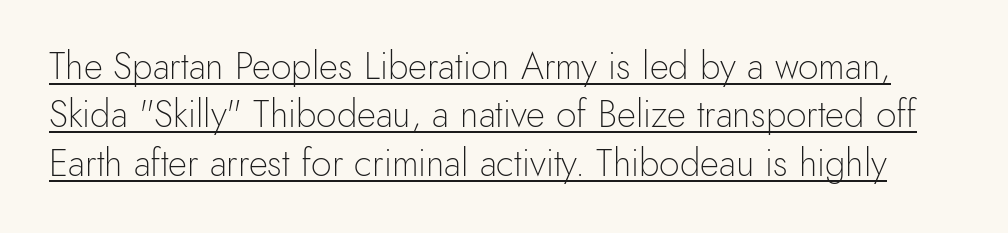
The image shows 37 px light sans-serif type, upright; set normal line spacing (1.31x), normal letter spacing, underlined; a small x-height.
